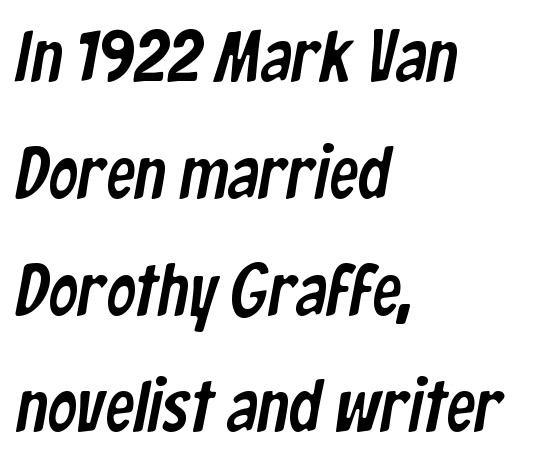
The passage shown is typed in a proportional face where columns would drift. The letters carry no serifs — their stems end cleanly without finishing strokes. Line spacing here is normal. The setting favours the left margin, as ordinary paragraphs usually do. The passage shown is not underscored anywhere.
